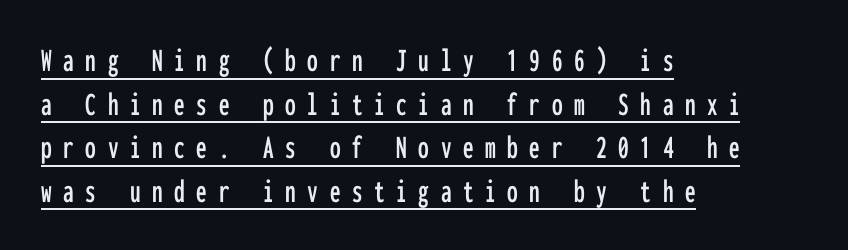
{"serif": "no", "italic": "no", "width": "condensed", "stroke_contrast": "low", "x_height": "medium", "monospaced": "yes", "underline": "yes", "align": "left", "line_spacing": "normal", "line_spacing_ratio": 1.28, "letter_spacing": "wide", "letter_spacing_em": 0.34, "glyph_px": 34}
